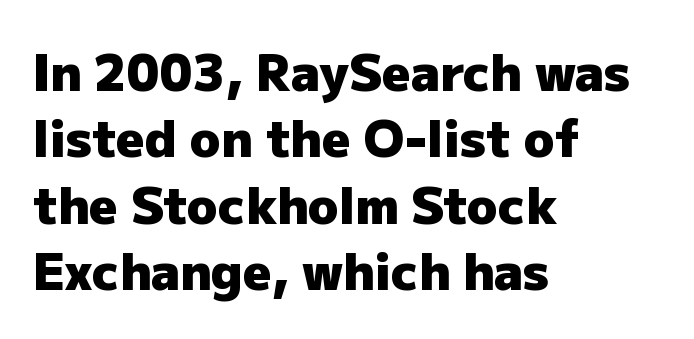
What stands out about the letter spacing? Nothing — it is the standard amount. Line starts are locked; line ends wander. Letters rest on an invisible, unmarked baseline. The typeface chosen for these lines omits serifs.
